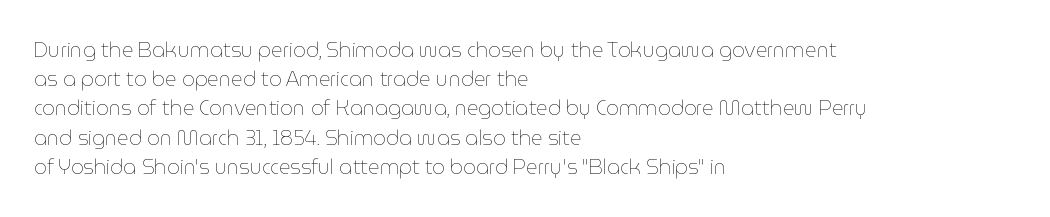
A normal amount of white space separates one row of letters from the next. The foot of each line stays bare and open. The ragged edge is on the right, which tells us the setting is flush left. This sample uses an upright cut, with every glyph sitting square on the baseline. No chunkiness to these letters — they're not bold. Does extra space separate the letters? No, they use regular spacing.
